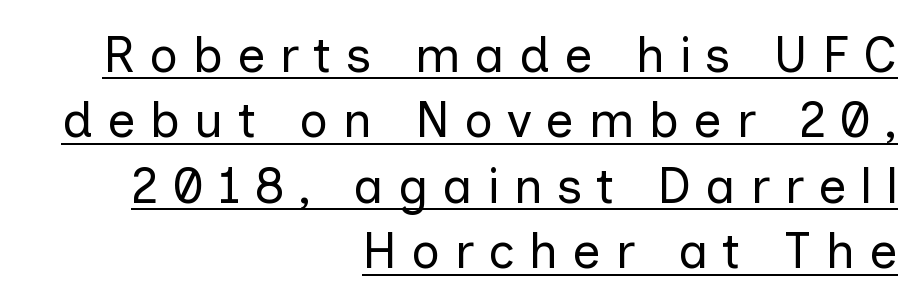
Q: Is the text bold? A: No.
Q: Is the text italic (slanted)? A: No, it is upright.
Q: Is the typeface a serif or a sans-serif typeface? A: Sans-serif.
Q: Is the text underlined? A: Yes.
Q: How is the paragraph aligned? A: Right-aligned.
Q: Is the spacing between letters normal or unusually wide? A: Unusually wide.
Q: Is the spacing between lines tight, normal or loose? A: Normal.
Q: Width (condensed, normal, or wide)? A: Normal.
Q: Stroke contrast? A: Low.
Q: x-height? A: Medium.
Q: Monospaced? A: No.
